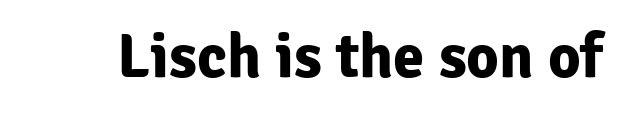
{"serif": "no", "italic": "no", "bold": "yes", "weight": "bold", "width": "normal", "stroke_contrast": "low", "x_height": "medium", "monospaced": "no", "underline": "no", "letter_spacing": "normal", "letter_spacing_em": 0.0, "glyph_px": 63}
